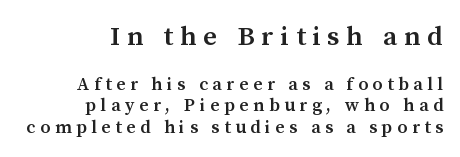
Q: Is the text bold? A: Semi-bold.
Q: Is the text italic (slanted)? A: No, it is upright.
Q: Is the text underlined? A: No.
Q: How is the paragraph aligned? A: Right-aligned.
Q: Is the spacing between letters normal or unusually wide? A: Unusually wide.
Q: Which block of text is set in a larger size, the first (top) or the second (bottom)? A: The first (top) one.
